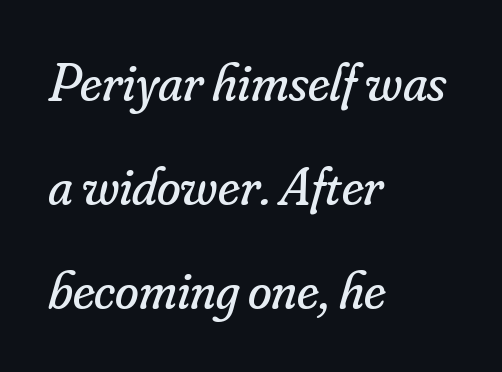
The image shows 54 px regular-weight serif type, italic (leaning right); set left-aligned, loose line spacing (1.93x), normal letter spacing, not underlined; low stroke contrast and a small x-height.
